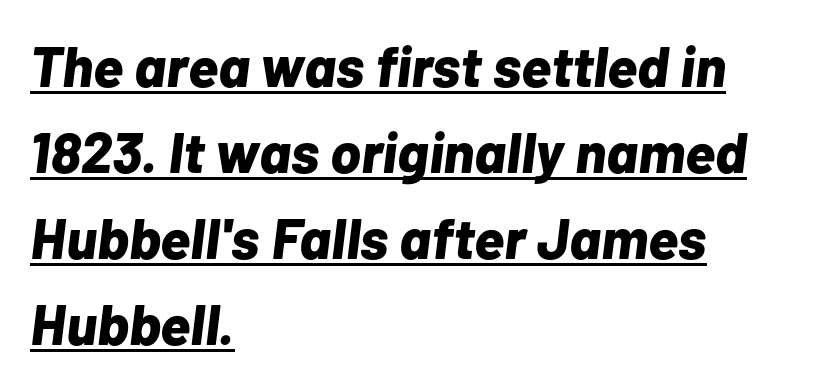
Every row of glyphs begins at an identical x-position on the left. You could not count columns in this text — the font is proportionally spaced. Notice how thick the strokes are: this is what a full bold looks like. The specimen reads as italic at a glance. Does the leading feel generous? No, just average.
